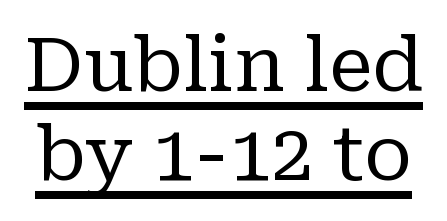
The image shows 75 px regular-weight serif type, upright; set line spacing 1.19x, normal letter spacing, underlined; low stroke contrast and a medium x-height.
